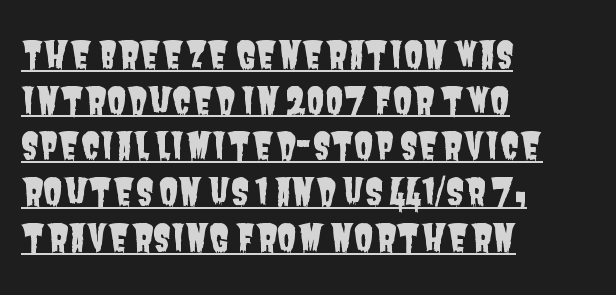
The image shows 36 px condensed sans-serif type; set left-aligned, normal line spacing (1.27x), normal letter spacing, underlined; low stroke contrast and a large x-height.
